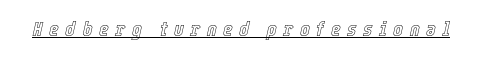
The image shows 21 px text type, italic (leaning right); set unusually wide letter spacing (+0.31 em), underlined.
